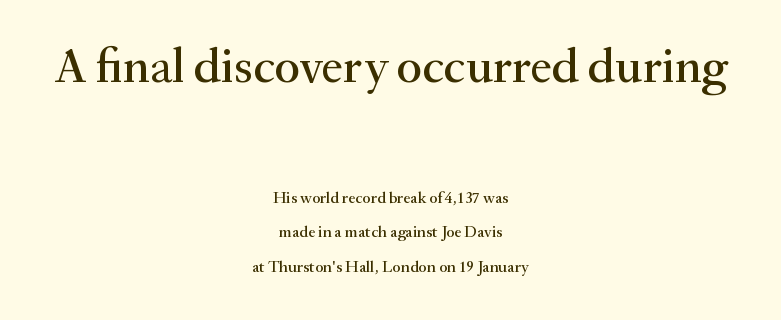
Only glyphs here, with clear space below each row. Italic? Not at all — the glyphs are vertical. Nobody touched the tracking dial on this one. Top chunk: large. Bottom chunk: small.
